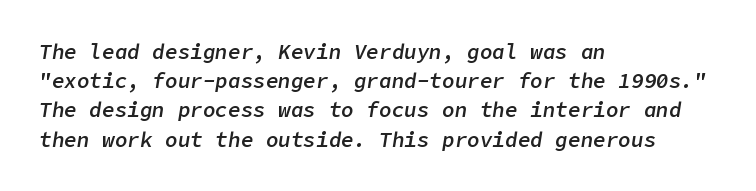
{"italic": "yes", "lean": "right", "slant_degrees": 9, "bold": "semi", "underline": "no", "align": "left", "line_spacing": "normal", "line_spacing_ratio": 1.39, "letter_spacing": "normal", "letter_spacing_em": 0.0, "glyph_px": 21}
